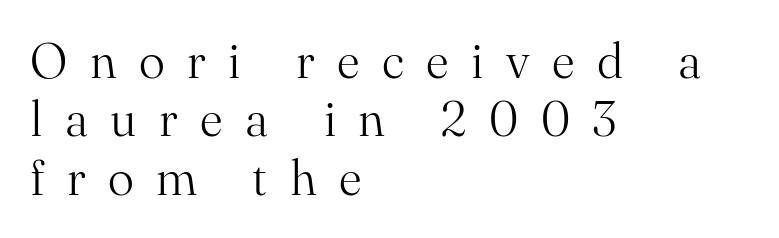
Q: Is the text bold? A: No.
Q: Is the text italic (slanted)? A: No, it is upright.
Q: Is the typeface a serif or a sans-serif typeface? A: Serif.
Q: Is the text underlined? A: No.
Q: How is the paragraph aligned? A: Left-aligned.
Q: Is the spacing between letters normal or unusually wide? A: Unusually wide.
Q: Width (condensed, normal, or wide)? A: Normal.
Q: Stroke contrast? A: Medium.
Q: x-height? A: Small.
Q: Monospaced? A: No.
